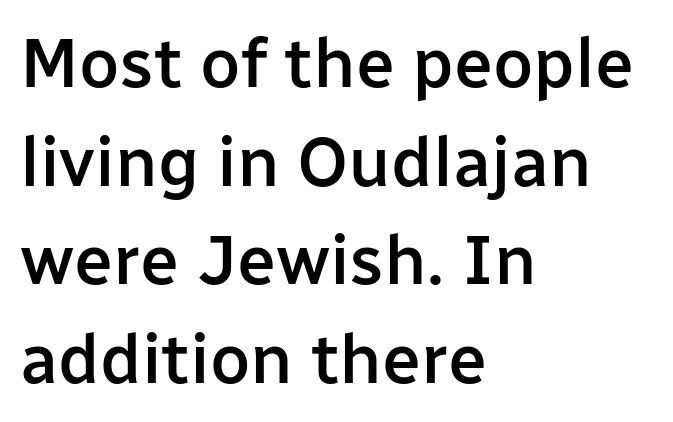
Q: Is the text bold? A: Semi-bold.
Q: Is the text italic (slanted)? A: No, it is upright.
Q: Is the typeface a serif or a sans-serif typeface? A: Sans-serif.
Q: Is the text underlined? A: No.
Q: How is the paragraph aligned? A: Left-aligned.
Q: Is the spacing between letters normal or unusually wide? A: Normal.
Q: Is the spacing between lines tight, normal or loose? A: Normal.
Q: Width (condensed, normal, or wide)? A: Normal.
Q: Stroke contrast? A: Low.
Q: x-height? A: Medium.
Q: Monospaced? A: No.
